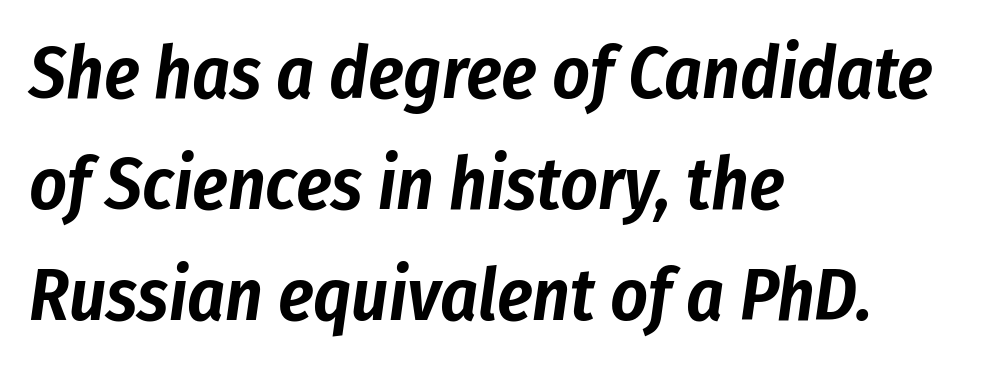
{"italic": "yes", "lean": "right", "slant_degrees": 8, "width": "condensed", "stroke_contrast": "low", "x_height": "medium", "monospaced": "no", "underline": "no", "align": "left", "line_spacing": "normal", "line_spacing_ratio": 1.52, "letter_spacing": "normal", "letter_spacing_em": 0.0, "glyph_px": 73}
